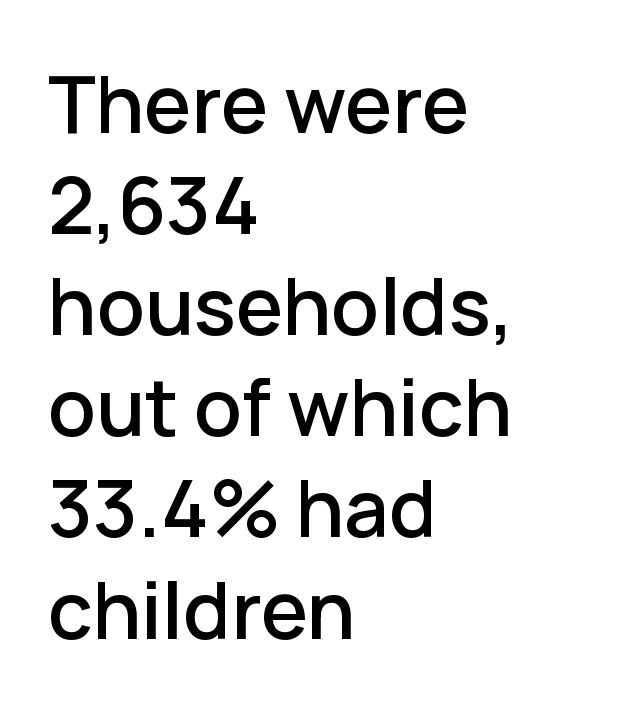
The image shows 79 px sans-serif type, upright; set left-aligned, normal line spacing (1.28x), normal letter spacing, not underlined; low stroke contrast and a medium x-height.
